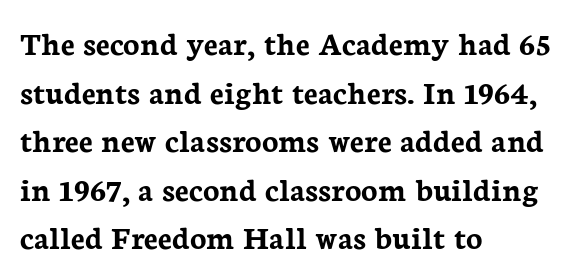
The image shows 34 px semibold serif type, upright; set left-aligned, normal line spacing (1.43x), normal letter spacing, not underlined; low stroke contrast and a medium x-height.
